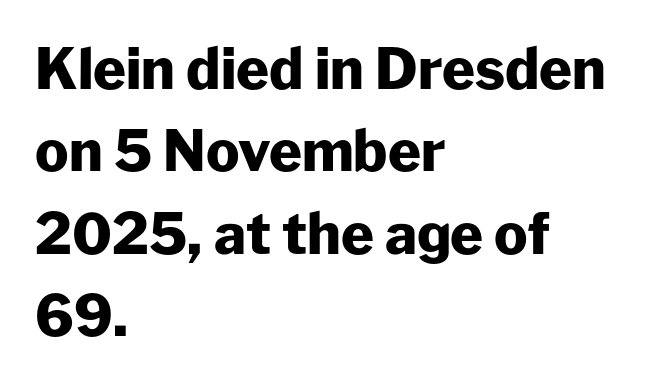
The words here are not underlined. Looks like regular typesetting: each glyph gets only the width it needs. Observe the absence of serifs on each vertical stroke in this sample. What weight is shown? A full bold with thick strokes.
